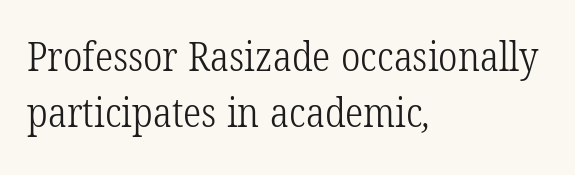
Q: Is the text bold? A: No.
Q: Is the typeface a serif or a sans-serif typeface? A: Serif.
Q: Is the text underlined? A: No.
Q: How is the paragraph aligned? A: Left-aligned.
Q: Is the spacing between letters normal or unusually wide? A: Normal.
Q: Is the spacing between lines tight, normal or loose? A: Normal.
Q: Width (condensed, normal, or wide)? A: Condensed.
Q: Stroke contrast? A: Low.
Q: x-height? A: Medium.
Q: Monospaced? A: No.
